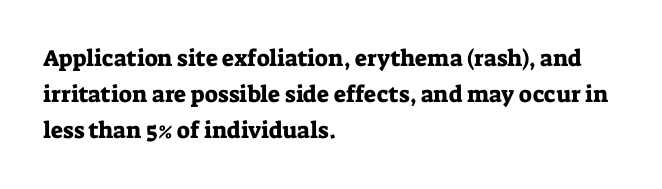
{"italic": "no", "underline": "no", "align": "left", "line_spacing": "normal", "line_spacing_ratio": 1.56, "letter_spacing": "normal", "letter_spacing_em": 0.0, "glyph_px": 23}
